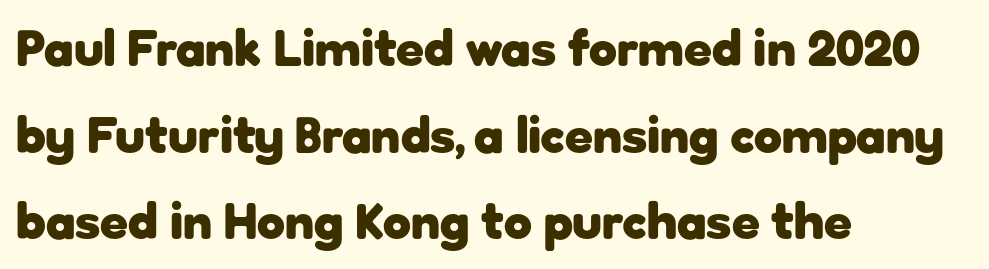
{"serif": "no", "italic": "no", "bold": "yes", "weight": "heavy", "width": "normal", "stroke_contrast": "low", "x_height": "medium", "monospaced": "no", "underline": "no", "align": "left", "line_spacing": "normal", "line_spacing_ratio": 1.7, "letter_spacing": "normal", "letter_spacing_em": 0.0, "glyph_px": 51}
